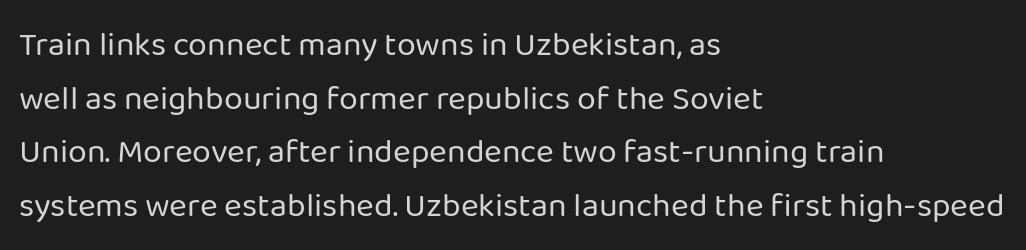
{"serif": "no", "italic": "no", "bold": "no", "weight": "regular", "width": "normal", "stroke_contrast": "low", "x_height": "medium", "monospaced": "no", "underline": "no", "align": "left", "line_spacing": "normal", "line_spacing_ratio": 1.58, "letter_spacing": "normal", "letter_spacing_em": 0.0, "glyph_px": 34}
